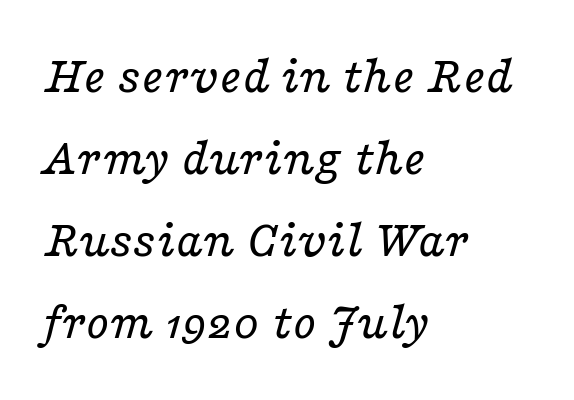
Q: Is the text bold? A: No.
Q: Is the text italic (slanted)? A: Yes, it leans right by about 16 degrees.
Q: Is the typeface a serif or a sans-serif typeface? A: Serif.
Q: Is the text underlined? A: No.
Q: How is the paragraph aligned? A: Left-aligned.
Q: Is the spacing between letters normal or unusually wide? A: Normal.
Q: Is the spacing between lines tight, normal or loose? A: Normal.
Q: Width (condensed, normal, or wide)? A: Wide.
Q: Stroke contrast? A: Low.
Q: x-height? A: Medium.
Q: Monospaced? A: No.
